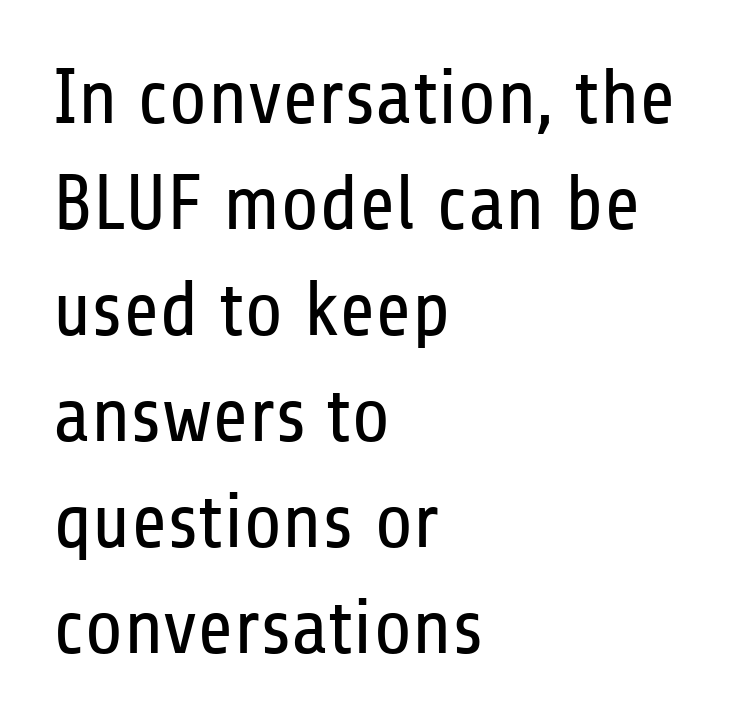
{"serif": "no", "italic": "no", "bold": "no", "weight": "regular", "width": "condensed", "stroke_contrast": "low", "x_height": "medium", "monospaced": "no", "underline": "no", "align": "left", "line_spacing": "normal", "line_spacing_ratio": 1.36, "letter_spacing": "normal", "letter_spacing_em": 0.0, "glyph_px": 78}
